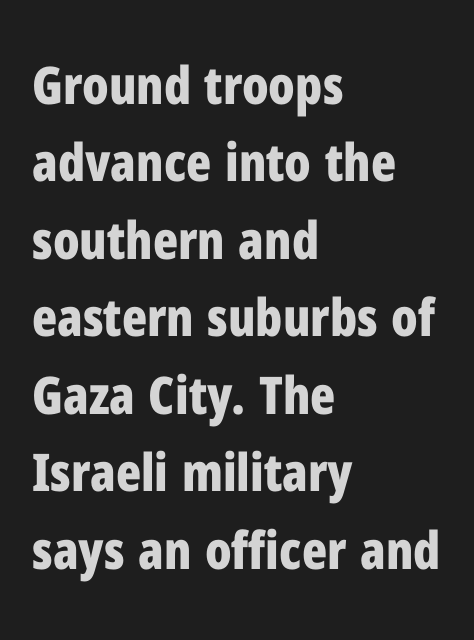
The image shows 52 px bold, condensed sans-serif type, upright; set left-aligned, normal line spacing (1.49x), normal letter spacing, not underlined; low stroke contrast and a medium x-height.
